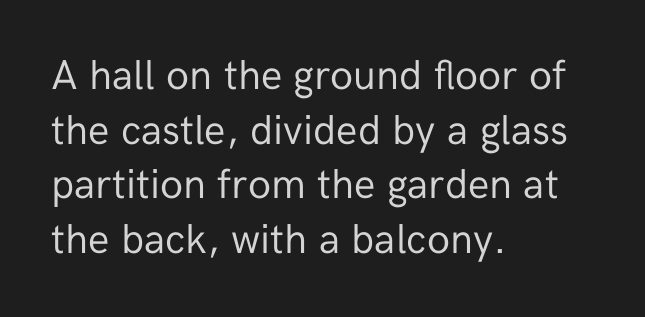
The image shows 42 px regular-weight sans-serif type, upright; set left-aligned, normal line spacing (1.3x), normal letter spacing, not underlined; low stroke contrast and a medium x-height.
